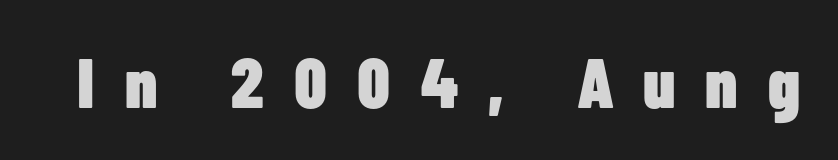
Q: Is the text bold? A: Yes.
Q: Is the text italic (slanted)? A: No, it is upright.
Q: Is the typeface a serif or a sans-serif typeface? A: Sans-serif.
Q: Is the text underlined? A: No.
Q: Is the spacing between letters normal or unusually wide? A: Unusually wide.
Q: Width (condensed, normal, or wide)? A: Condensed.
Q: Stroke contrast? A: Low.
Q: x-height? A: Medium.
Q: Monospaced? A: No.
